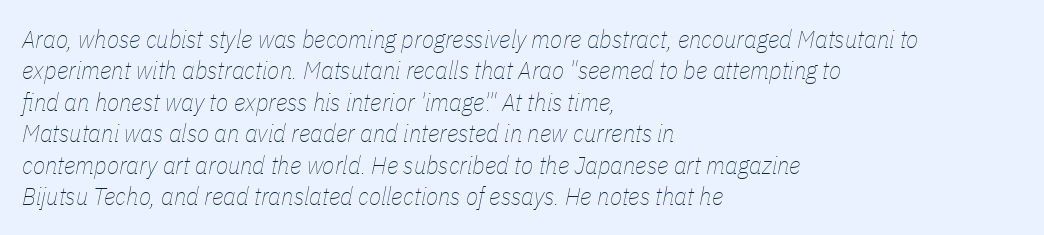
The image shows 25 px text type, italic (leaning right); set left-aligned, normal line spacing (1.26x), normal letter spacing, not underlined.
